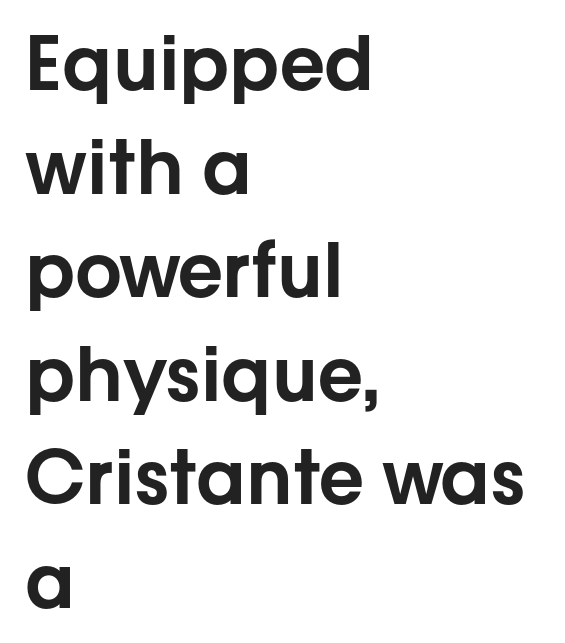
{"serif": "no", "italic": "no", "width": "normal", "stroke_contrast": "low", "x_height": "medium", "monospaced": "no", "underline": "no", "align": "left", "line_spacing": "normal", "line_spacing_ratio": 1.4, "letter_spacing": "normal", "letter_spacing_em": 0.0, "glyph_px": 74}
